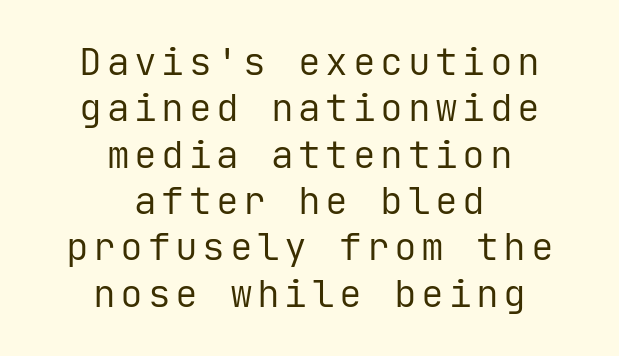
The image shows 38 px regular-weight sans-serif type, upright, monospaced; set centered, line spacing 1.22x, not underlined; low stroke contrast and a medium x-height.
